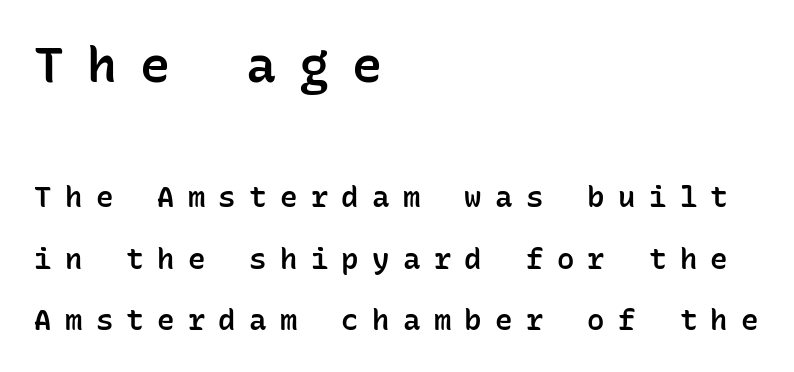
{"serif": "no", "italic": "no", "bold": "semi", "weight": "semibold", "width": "normal", "stroke_contrast": "low", "x_height": "medium", "monospaced": "yes", "underline": "no", "align": "left", "line_spacing": "loose", "line_spacing_ratio": 2.11, "letter_spacing": "wide", "letter_spacing_em": 0.46, "larger_block": "first", "size_ratio": 1.72, "glyph_px": 50}
